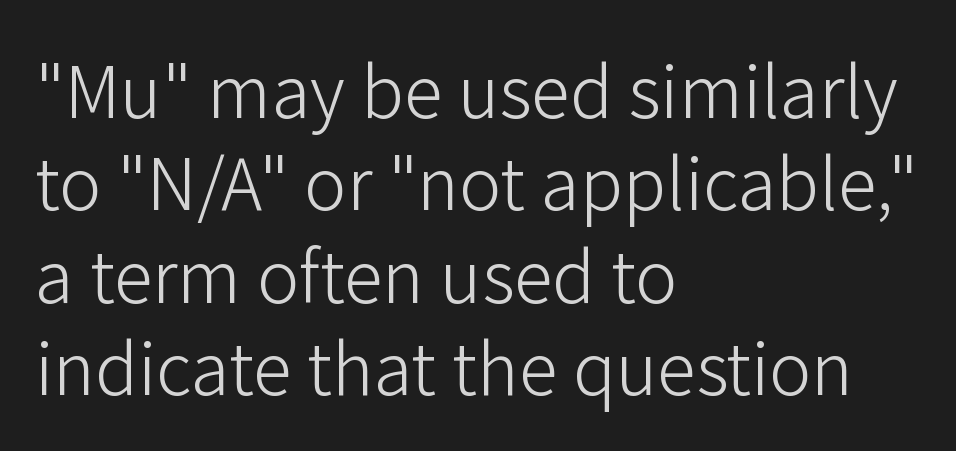
The image shows 71 px light sans-serif type, upright; set left-aligned, normal line spacing (1.3x), normal letter spacing, not underlined; low stroke contrast and a medium x-height.
